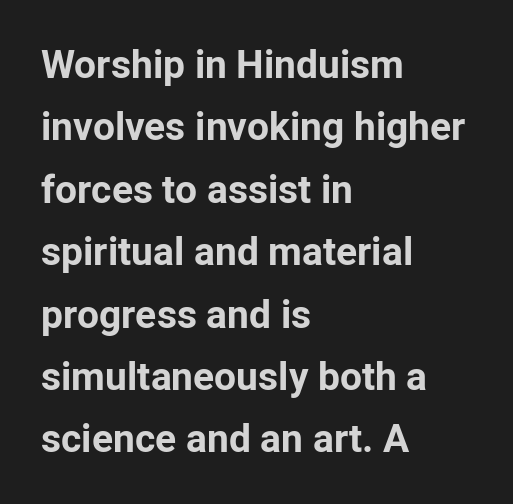
The image shows 39 px bold sans-serif type, upright; set left-aligned, normal line spacing (1.6x), normal letter spacing, not underlined; low stroke contrast and a medium x-height.
